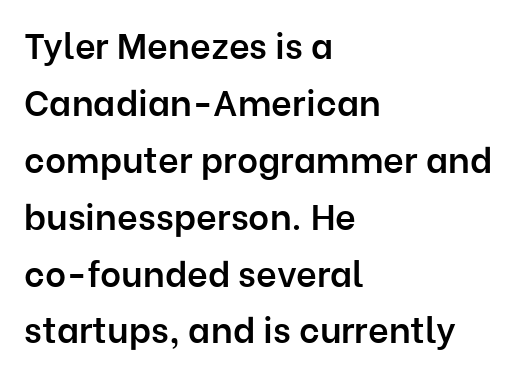
Q: Is the text bold? A: Semi-bold.
Q: Is the text italic (slanted)? A: No, it is upright.
Q: Is the typeface a serif or a sans-serif typeface? A: Sans-serif.
Q: Is the text underlined? A: No.
Q: How is the paragraph aligned? A: Left-aligned.
Q: Is the spacing between letters normal or unusually wide? A: Normal.
Q: Is the spacing between lines tight, normal or loose? A: Normal.
Q: Width (condensed, normal, or wide)? A: Normal.
Q: Stroke contrast? A: Low.
Q: x-height? A: Medium.
Q: Monospaced? A: No.
